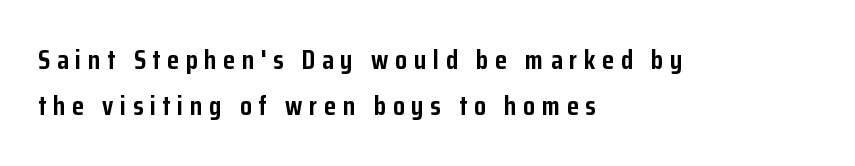
The image shows 27 px bold type, upright; set left-aligned, line spacing 1.72x, unusually wide letter spacing (+0.25 em), not underlined.
